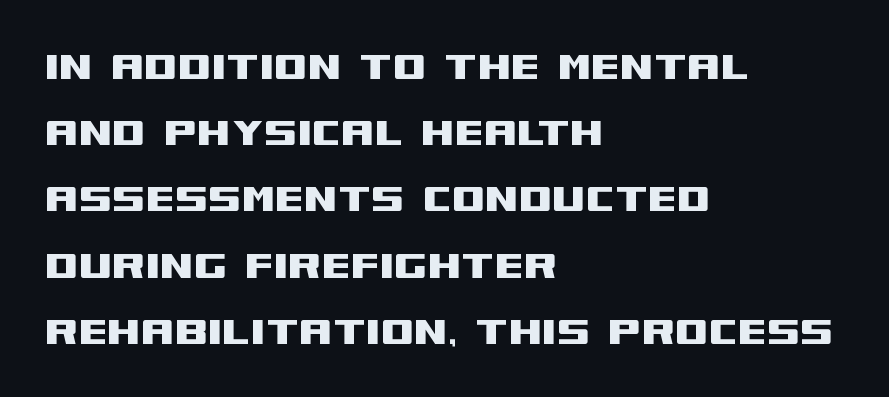
{"serif": "no", "italic": "no", "width": "wide", "stroke_contrast": "medium", "x_height": "large", "monospaced": "no", "underline": "no", "align": "left", "line_spacing": "normal", "line_spacing_ratio": 1.38, "letter_spacing": "normal", "letter_spacing_em": 0.0, "glyph_px": 48}
